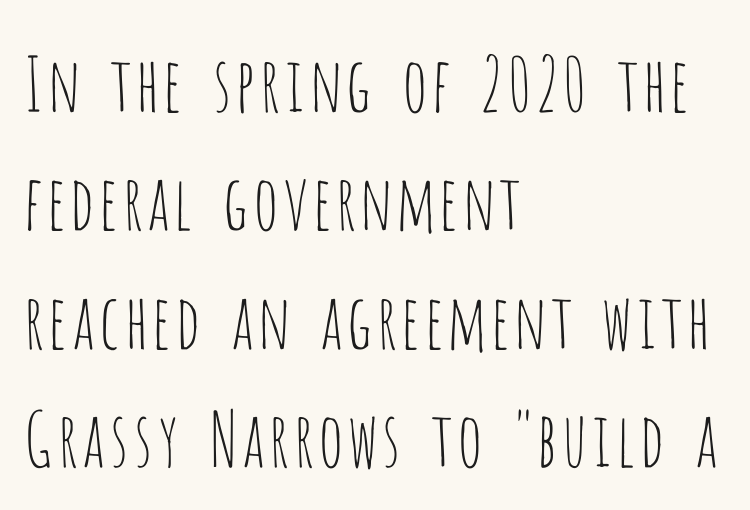
The image shows 75 px thin, condensed sans-serif type, upright; set left-aligned, normal line spacing (1.58x), normal letter spacing, not underlined; low stroke contrast and a large x-height.
